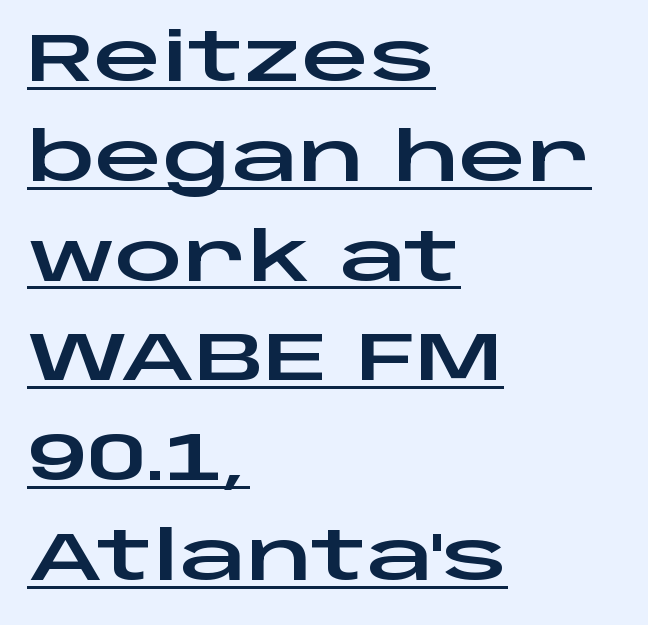
Short note: letters normally spaced. Each line starts at the same left margin while the right side varies. Each letter keeps its own natural width here, so spacing adapts to shape. Horizontal bands of white between lines are of average thickness. Caption: lettering with a line underneath. Is there any slant? The stems are plumb.
